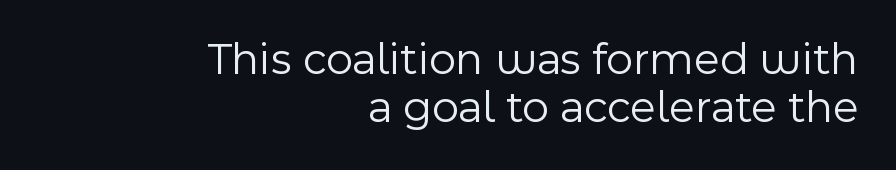
The image shows 46 px light sans-serif type, upright; set right-aligned, tight line spacing (1.05x), normal letter spacing, not underlined; a medium x-height.
